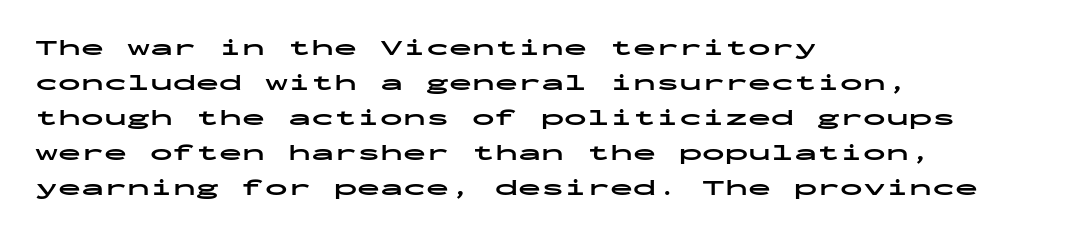
{"italic": "no", "bold": "yes", "underline": "no", "align": "left", "line_spacing": "normal", "line_spacing_ratio": 1.52, "letter_spacing": "normal", "letter_spacing_em": 0.0, "glyph_px": 23}
